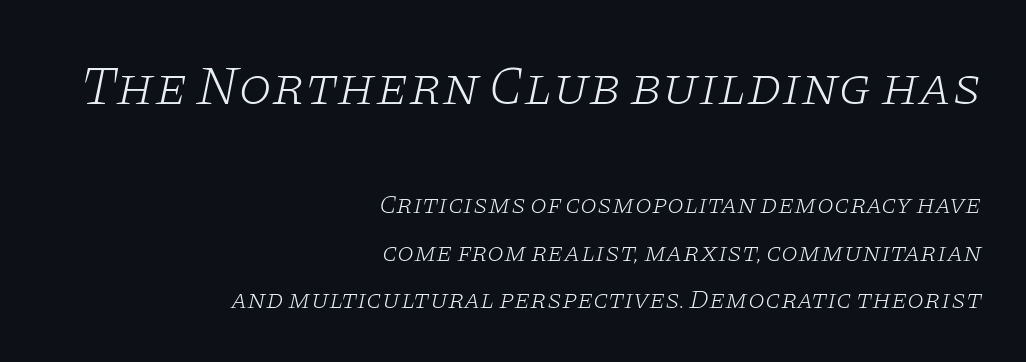
Slant detected: the letters are inclined. Character size in the leading block exceeds that of the trailing block. The characters are drawn with everyday or finer stroke widths. The face used here is rendered with its standard letterfit. Lines of text with bare space underneath.
